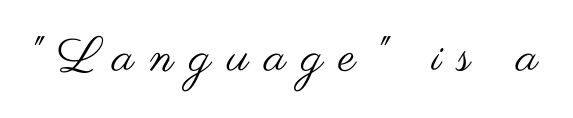
There is plenty of visible air inserted between adjacent glyphs. A typesetter would call this proportional, since set widths differ per character. Letters have the restrained weight of plain body copy at most. The characters display no serif detailing; their extremities are plain. No word sits above an underline.
